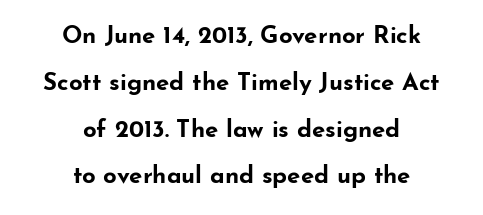
Q: Is the text bold? A: Yes.
Q: Is the text italic (slanted)? A: No, it is upright.
Q: Is the text underlined? A: No.
Q: How is the paragraph aligned? A: Centered.
Q: Is the spacing between letters normal or unusually wide? A: Normal.
Q: Is the spacing between lines tight, normal or loose? A: Loose.
